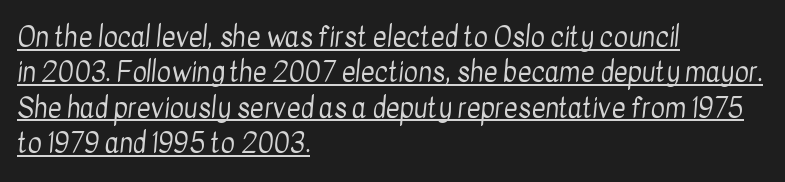
{"bold": "no", "underline": "yes", "align": "left", "line_spacing": "normal", "line_spacing_ratio": 1.31, "letter_spacing": "normal", "letter_spacing_em": 0.0, "glyph_px": 27}
